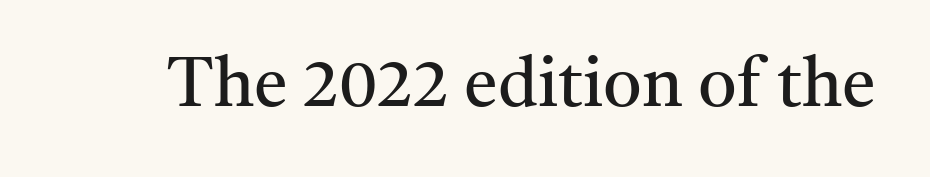
{"serif": "yes", "italic": "no", "bold": "no", "weight": "regular", "width": "normal", "stroke_contrast": "medium", "x_height": "medium", "monospaced": "no", "underline": "no", "letter_spacing": "normal", "letter_spacing_em": 0.0, "glyph_px": 68}
